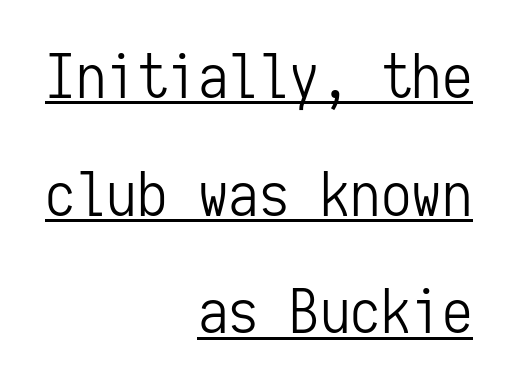
Q: Is the text bold? A: No.
Q: Is the text italic (slanted)? A: No, it is upright.
Q: Is the typeface a serif or a sans-serif typeface? A: Sans-serif.
Q: Is the text underlined? A: Yes.
Q: How is the paragraph aligned? A: Right-aligned.
Q: Is the spacing between letters normal or unusually wide? A: Normal.
Q: Is the spacing between lines tight, normal or loose? A: Loose.
Q: Width (condensed, normal, or wide)? A: Condensed.
Q: Stroke contrast? A: Low.
Q: x-height? A: Medium.
Q: Monospaced? A: Yes.
